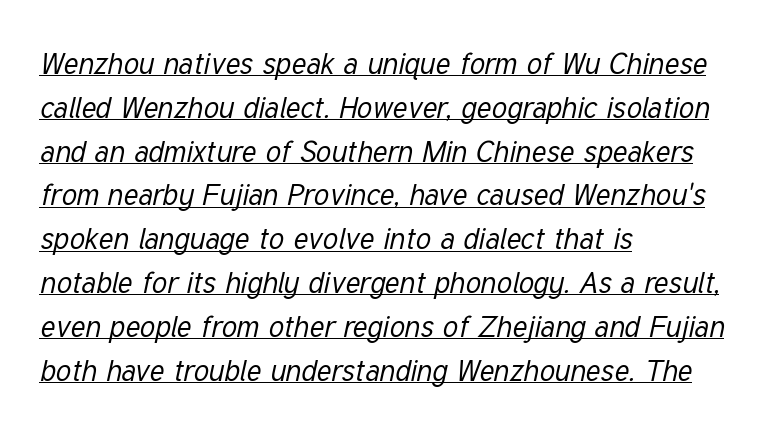
Q: Is the text bold? A: No.
Q: Is the text italic (slanted)? A: Yes, it leans right by about 12 degrees.
Q: Is the text underlined? A: Yes.
Q: How is the paragraph aligned? A: Left-aligned.
Q: Is the spacing between letters normal or unusually wide? A: Normal.
Q: Is the spacing between lines tight, normal or loose? A: Normal.
Q: Width (condensed, normal, or wide)? A: Condensed.
Q: Stroke contrast? A: Low.
Q: x-height? A: Medium.
Q: Monospaced? A: No.
